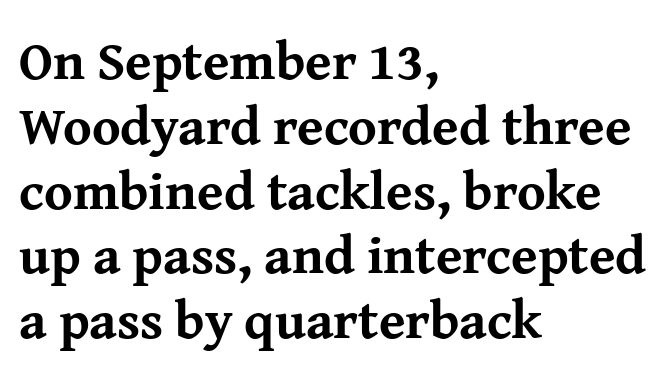
Q: Is the text bold? A: Yes.
Q: Is the text italic (slanted)? A: No, it is upright.
Q: Is the typeface a serif or a sans-serif typeface? A: Serif.
Q: Is the text underlined? A: No.
Q: How is the paragraph aligned? A: Left-aligned.
Q: Is the spacing between letters normal or unusually wide? A: Normal.
Q: Width (condensed, normal, or wide)? A: Normal.
Q: Stroke contrast? A: Medium.
Q: x-height? A: Medium.
Q: Monospaced? A: No.
